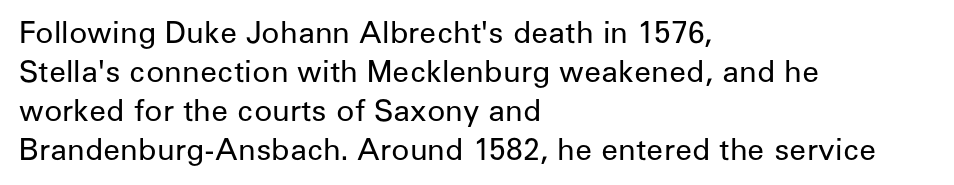
The space between consecutive lines is moderate. Letterform terminals end flat and unadorned throughout the passage. Between one letter and the next there's only the usual sliver of space. The area under the type is left untouched.
